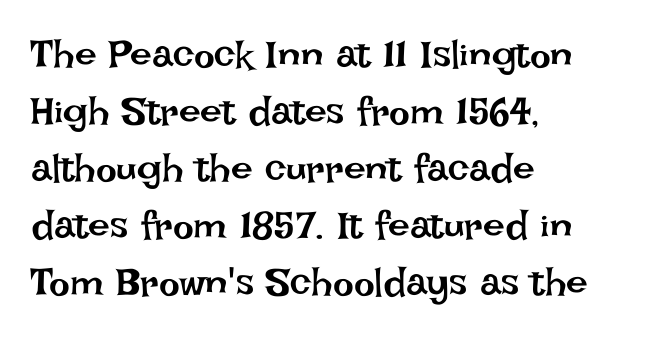
The image shows 39 px regular-weight type, upright; set left-aligned, normal line spacing (1.46x), normal letter spacing, not underlined; low stroke contrast and a large x-height.
